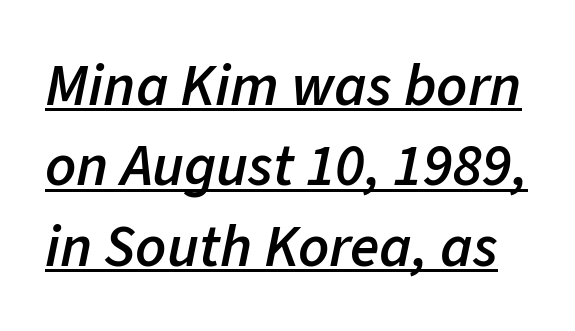
Here the designer chose a conventional face with non-uniform glyph widths. Quick note: underline on. Each word holds together tightly as a unit, with standard inter-letter gaps. Regarding leading, the lines here are spaced in the standard way. I'd describe the lettering as semibold — firm but not a full bold. These lines were composed using italics.
